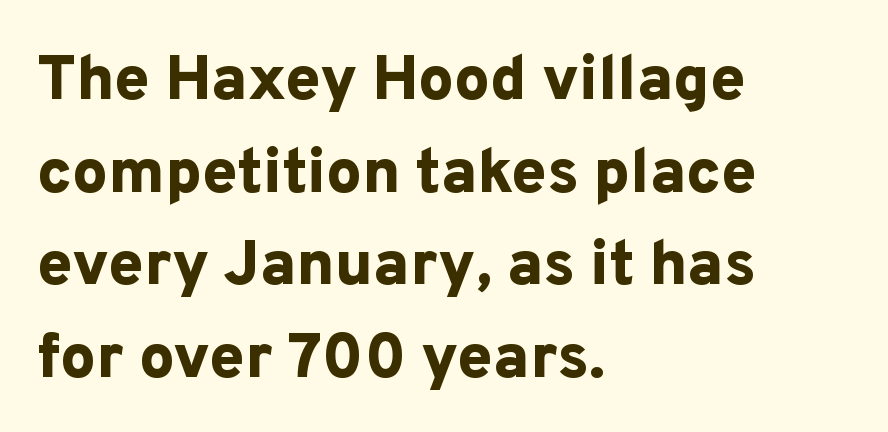
{"serif": "no", "italic": "no", "bold": "yes", "weight": "bold", "width": "normal", "stroke_contrast": "low", "x_height": "medium", "monospaced": "no", "underline": "no", "align": "left", "line_spacing": "normal", "line_spacing_ratio": 1.47, "letter_spacing": "normal", "letter_spacing_em": 0.0, "glyph_px": 63}
